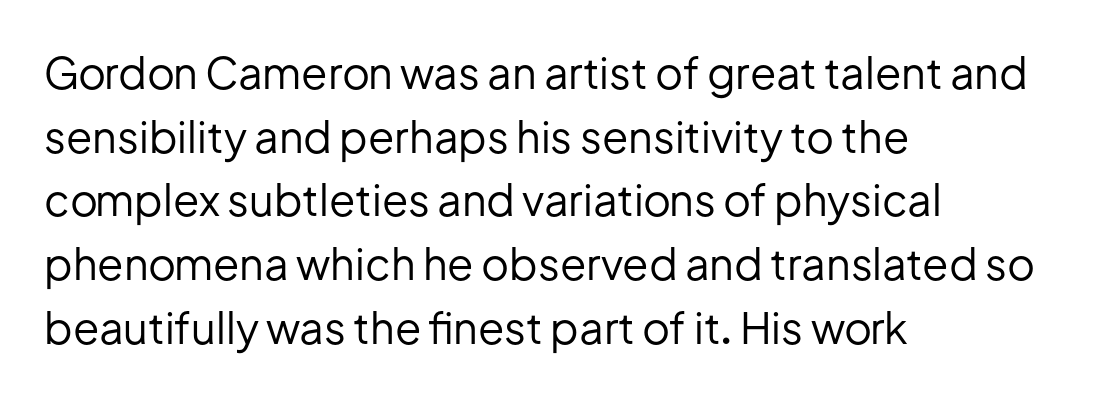
Typographically, this falls in the sans-serif category. This block has exactly the height ordinary leading produces. Posture: straight, roman, zero tilt. Visually the block forms a straight wall on the left and a jagged coastline on the right. Counters stay open thanks to moderate or lighter strokes.
